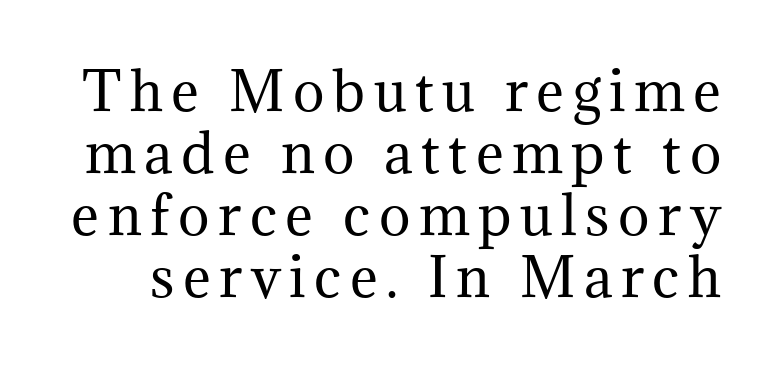
Q: Is the text bold? A: No.
Q: Is the text italic (slanted)? A: No, it is upright.
Q: Is the typeface a serif or a sans-serif typeface? A: Serif.
Q: Is the text underlined? A: No.
Q: Width (condensed, normal, or wide)? A: Normal.
Q: Stroke contrast? A: Medium.
Q: x-height? A: Medium.
Q: Monospaced? A: No.
